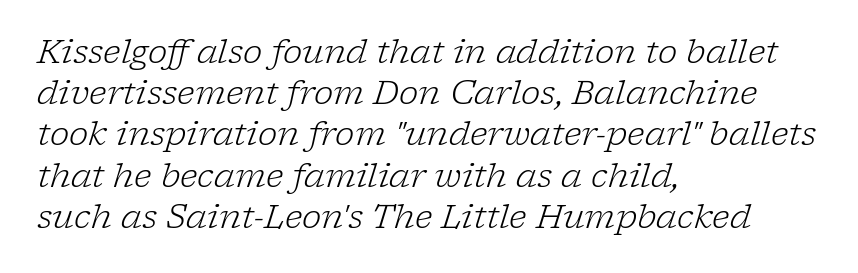
{"serif": "yes", "italic": "yes", "lean": "right", "slant_degrees": 17, "bold": "no", "weight": "light", "width": "normal", "stroke_contrast": "low", "x_height": "medium", "monospaced": "no", "underline": "no", "align": "left", "line_spacing": "normal", "line_spacing_ratio": 1.25, "letter_spacing": "normal", "letter_spacing_em": 0.0, "glyph_px": 33}
